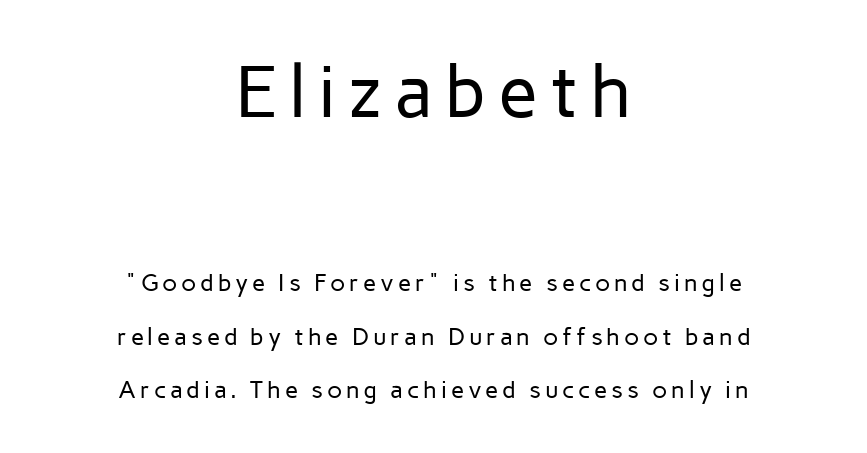
The image shows 73 px regular-weight sans-serif type, upright; set centered, loose line spacing (2.23x), not underlined; the first (top) block is 3.04x larger; low stroke contrast and a medium x-height.
